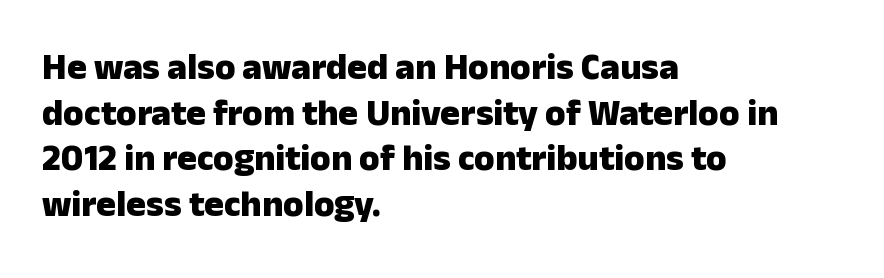
Q: Is the text bold? A: Yes.
Q: Is the text italic (slanted)? A: No, it is upright.
Q: Is the typeface a serif or a sans-serif typeface? A: Sans-serif.
Q: Is the text underlined? A: No.
Q: How is the paragraph aligned? A: Left-aligned.
Q: Is the spacing between letters normal or unusually wide? A: Normal.
Q: Width (condensed, normal, or wide)? A: Normal.
Q: Stroke contrast? A: Low.
Q: x-height? A: Medium.
Q: Monospaced? A: No.
